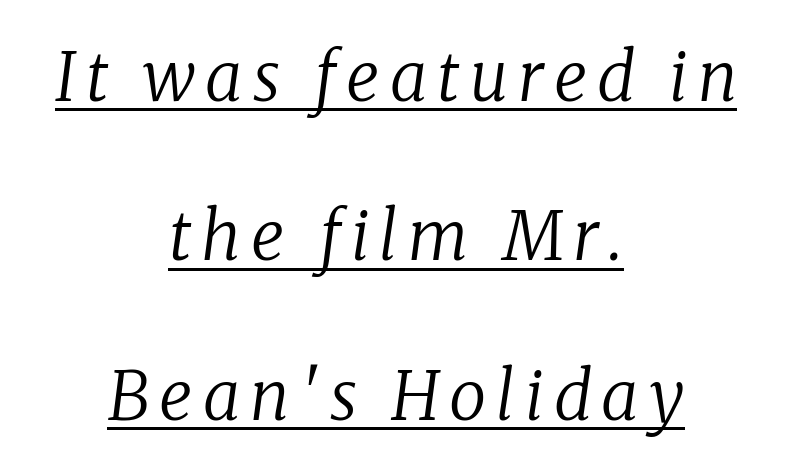
{"serif": "yes", "italic": "yes", "lean": "right", "slant_degrees": 8, "bold": "no", "weight": "regular", "width": "normal", "stroke_contrast": "low", "x_height": "medium", "monospaced": "no", "underline": "yes", "align": "center", "line_spacing": "loose", "line_spacing_ratio": 2.38, "glyph_px": 67}
